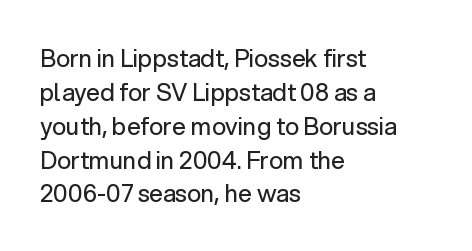
Decoration check: the copy has no underline. Teacher's note: observe the even left margin — that is flush-left alignment. Interline gaps are of average width in this sample. No chunkiness to these letters — they're not bold. These lines were composed using upright roman letters.
